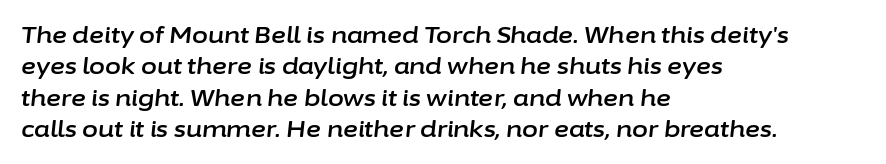
The image shows 23 px text type, italic (leaning right); set left-aligned, normal line spacing (1.36x), normal letter spacing, not underlined.
